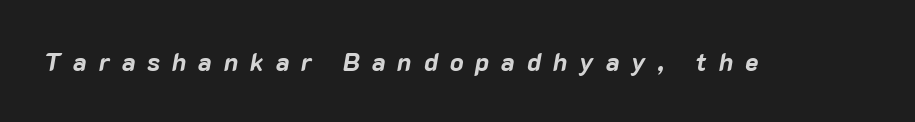
This rendering widens character spacing well past its baseline value. Compared with an ordinary text face, these strokes are far heavier — a full bold. Rendered with sloped, italic letterforms. The zone under the glyphs is completely vacant.
